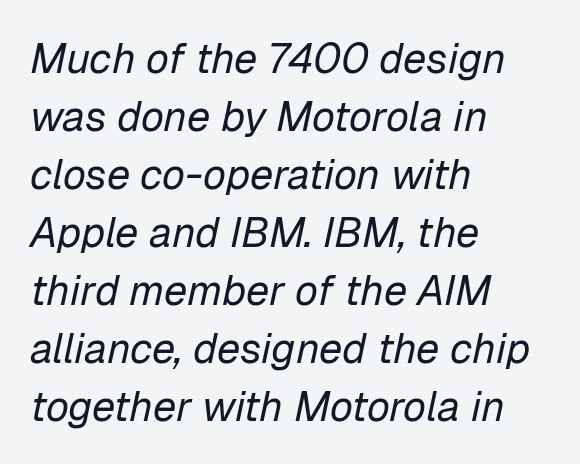
Weight: in the light-to-regular range. A typesetter would call this proportional, since set widths differ per character. The specimen reads as italic at a glance. Regarding leading, the lines here are spaced in the standard way. The specimen omits any rule beneath the text block's lines.
